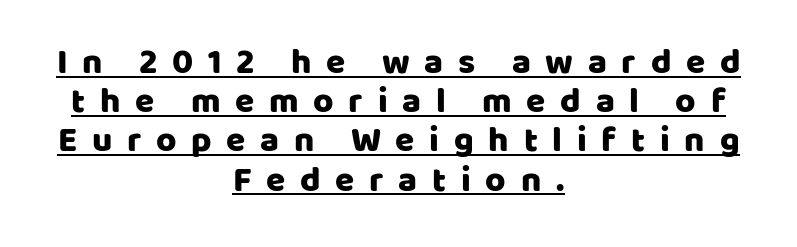
Q: Is the text italic (slanted)? A: No, it is upright.
Q: Is the typeface a serif or a sans-serif typeface? A: Sans-serif.
Q: Is the text underlined? A: Yes.
Q: How is the paragraph aligned? A: Centered.
Q: Is the spacing between letters normal or unusually wide? A: Unusually wide.
Q: Is the spacing between lines tight, normal or loose? A: Tight.
Q: Width (condensed, normal, or wide)? A: Normal.
Q: Stroke contrast? A: Low.
Q: x-height? A: Large.
Q: Monospaced? A: No.
